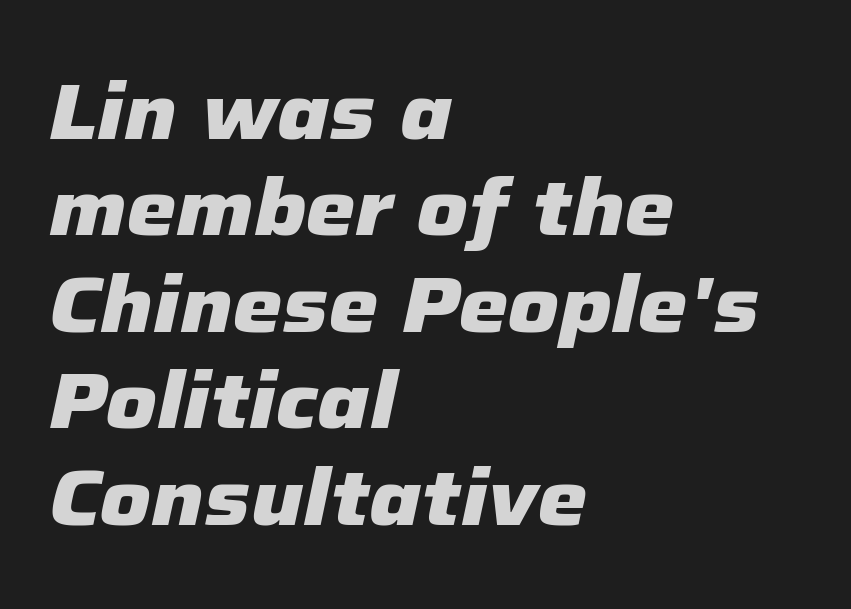
{"italic": "yes", "lean": "right", "slant_degrees": 12, "bold": "yes", "weight": "heavy", "width": "normal", "stroke_contrast": "low", "x_height": "medium", "monospaced": "no", "underline": "no", "align": "left", "line_spacing_ratio": 1.22, "letter_spacing": "normal", "letter_spacing_em": 0.0, "glyph_px": 79}
